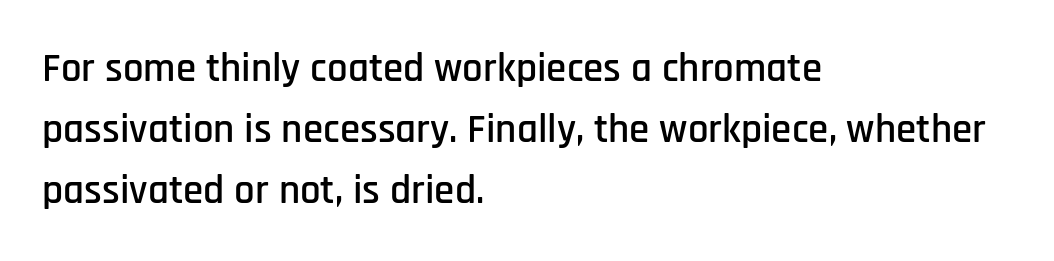
{"serif": "no", "italic": "no", "width": "condensed", "stroke_contrast": "low", "x_height": "large", "monospaced": "no", "underline": "no", "align": "left", "line_spacing": "normal", "line_spacing_ratio": 1.49, "letter_spacing": "normal", "letter_spacing_em": 0.0, "glyph_px": 41}
